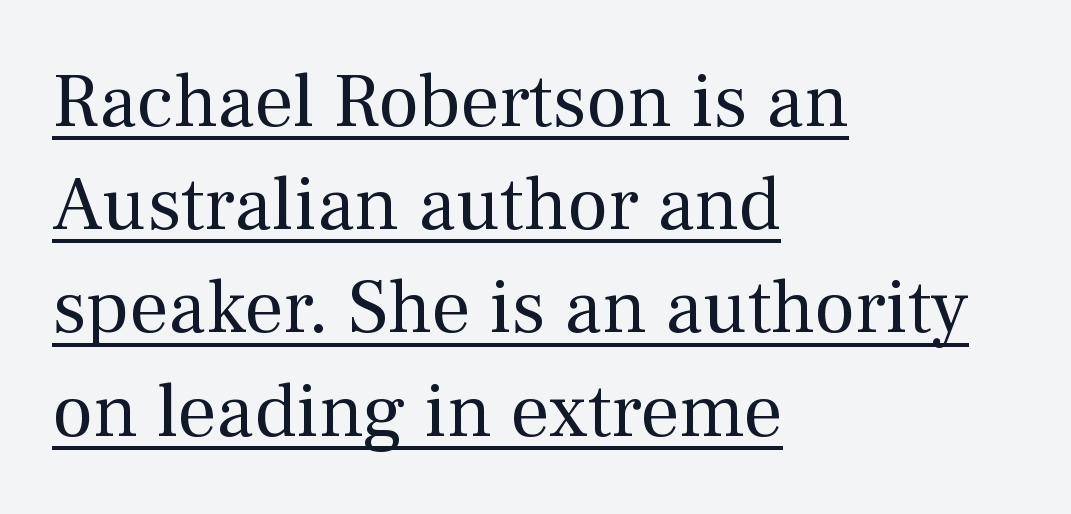
Q: Is the text bold? A: No.
Q: Is the text italic (slanted)? A: No, it is upright.
Q: Is the typeface a serif or a sans-serif typeface? A: Serif.
Q: Is the text underlined? A: Yes.
Q: How is the paragraph aligned? A: Left-aligned.
Q: Is the spacing between letters normal or unusually wide? A: Normal.
Q: Is the spacing between lines tight, normal or loose? A: Normal.
Q: Width (condensed, normal, or wide)? A: Normal.
Q: Stroke contrast? A: Medium.
Q: x-height? A: Medium.
Q: Monospaced? A: No.
